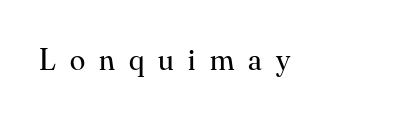
Nothing heavy about these letters — not bold at all. Each letter keeps its own natural width here, so spacing adapts to shape. Compared with typical body copy, the letter spacing here is much looser. It's the straight-up-and-down kind of type. Check the space under the baseline: it is left empty.
